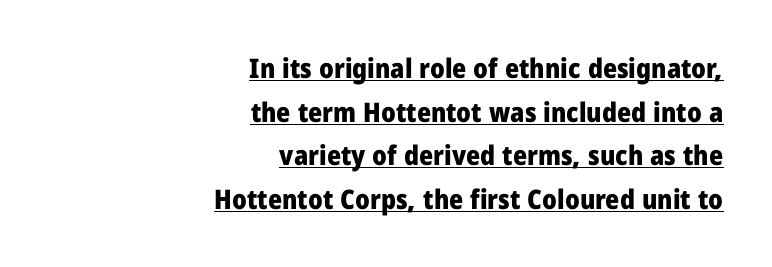
{"italic": "no", "bold": "yes", "underline": "yes", "align": "right", "line_spacing": "normal", "line_spacing_ratio": 1.62, "letter_spacing": "normal", "letter_spacing_em": 0.0, "glyph_px": 27}
